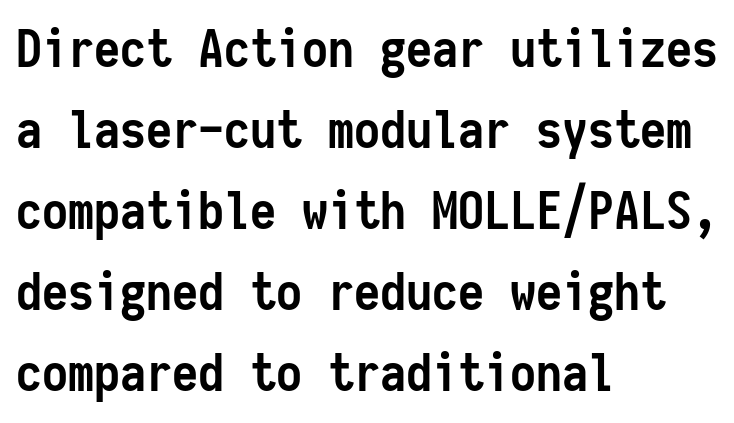
The foot of each line stays bare and open. Inter-character spacing is left at the font's built-in metrics. Nope, no serifs anywhere on these letters. Teacher's note: observe the even left margin — that is flush-left alignment.
